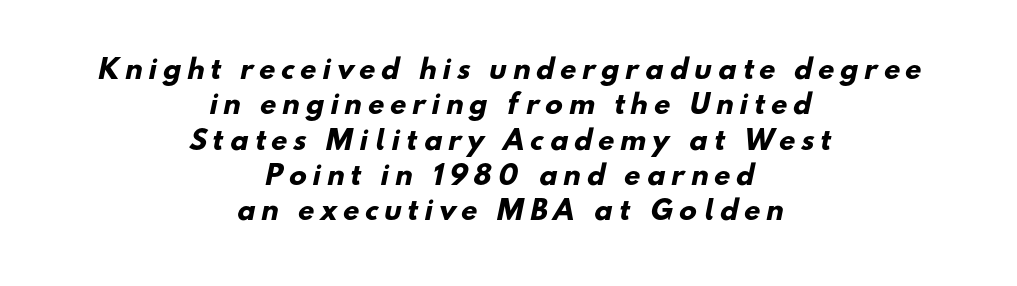
Q: Is the text bold? A: Yes.
Q: Is the text underlined? A: No.
Q: How is the paragraph aligned? A: Centered.
Q: Is the spacing between letters normal or unusually wide? A: Unusually wide.
Q: Is the spacing between lines tight, normal or loose? A: Normal.
